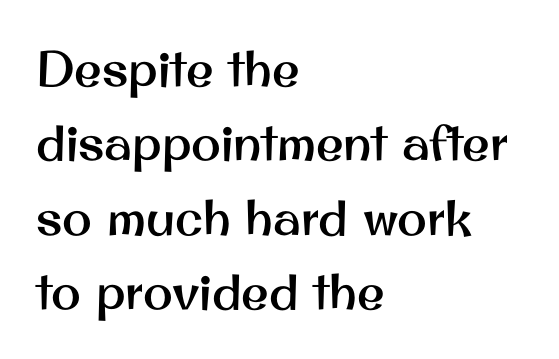
{"serif": "no", "italic": "no", "width": "normal", "stroke_contrast": "medium", "x_height": "small", "monospaced": "no", "underline": "no", "align": "left", "line_spacing": "normal", "line_spacing_ratio": 1.49, "letter_spacing": "normal", "letter_spacing_em": 0.0, "glyph_px": 50}
